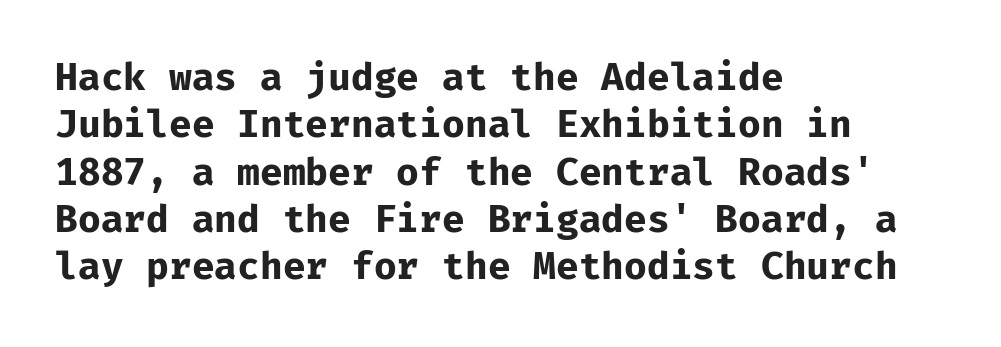
Q: Is the text bold? A: Yes.
Q: Is the text italic (slanted)? A: No, it is upright.
Q: Is the typeface a serif or a sans-serif typeface? A: Sans-serif.
Q: Is the text underlined? A: No.
Q: How is the paragraph aligned? A: Left-aligned.
Q: Is the spacing between letters normal or unusually wide? A: Normal.
Q: Is the spacing between lines tight, normal or loose? A: Normal.
Q: Width (condensed, normal, or wide)? A: Normal.
Q: Stroke contrast? A: Low.
Q: x-height? A: Medium.
Q: Monospaced? A: Yes.
